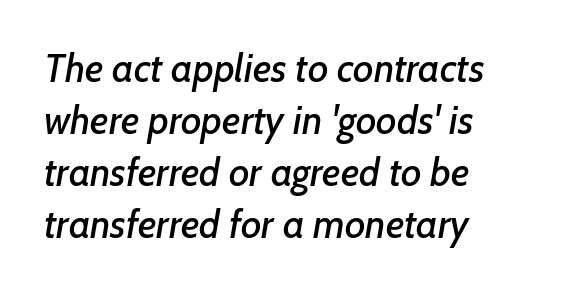
The image shows 39 px sans-serif type; set left-aligned, normal line spacing (1.33x), normal letter spacing, not underlined; low stroke contrast and a medium x-height.
